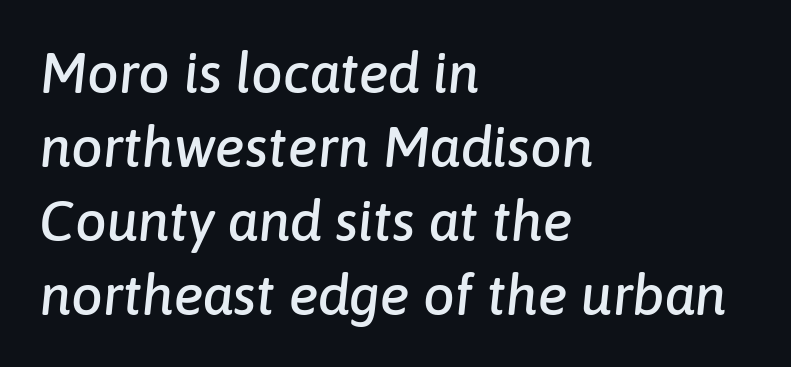
The image shows 56 px text type, italic (leaning right); set left-aligned, normal line spacing (1.32x), normal letter spacing, not underlined; low stroke contrast and a medium x-height.
